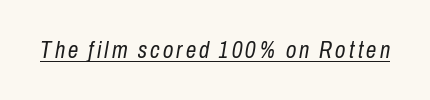
The image shows 23 px text type, italic (leaning right); set underlined.
